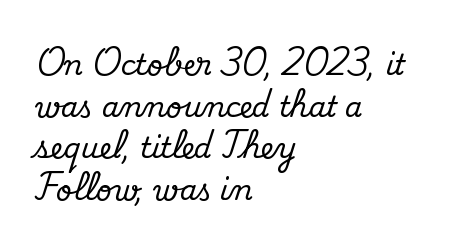
{"serif": "yes", "width": "normal", "stroke_contrast": "medium", "x_height": "small", "monospaced": "no", "underline": "no", "align": "left", "line_spacing": "normal", "line_spacing_ratio": 1.49, "letter_spacing": "normal", "letter_spacing_em": 0.0, "glyph_px": 28}
